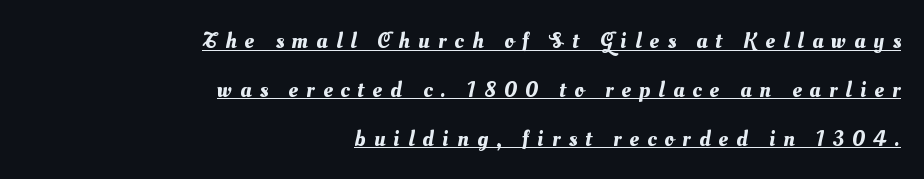
Observe the wide spacing: letters keep a clear distance from each other. Reading down the block, your eye finds every line finishing at a fixed right position. A baseline rule has been typeset under these characters. Rows of type keep a wide berth in the vertical direction.
